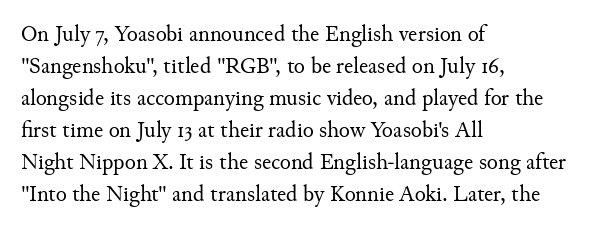
{"italic": "no", "bold": "no", "underline": "no", "align": "left", "line_spacing": "normal", "line_spacing_ratio": 1.39, "letter_spacing": "normal", "letter_spacing_em": 0.0, "glyph_px": 23}
